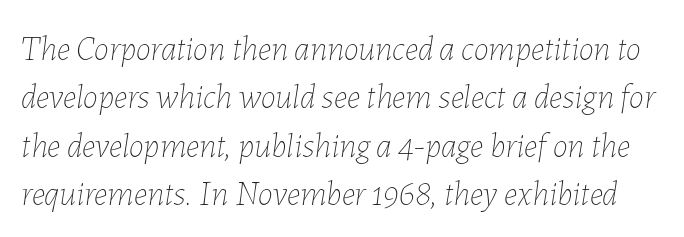
The image shows 34 px thin type, italic (leaning right); set normal line spacing (1.42x), normal letter spacing, not underlined; low stroke contrast and a medium x-height.
